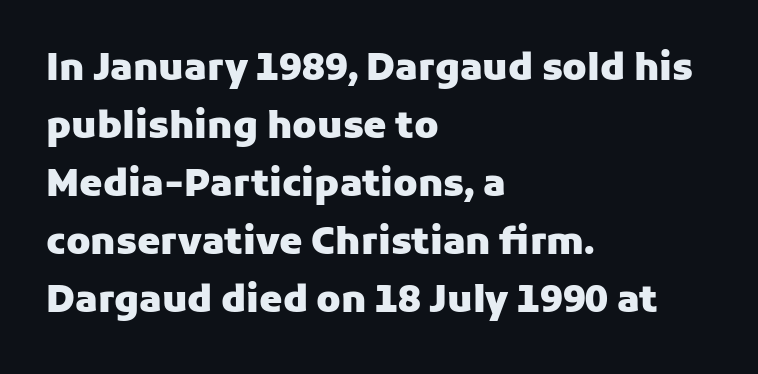
{"serif": "no", "italic": "no", "bold": "yes", "weight": "heavy", "width": "normal", "stroke_contrast": "low", "x_height": "medium", "monospaced": "no", "underline": "no", "align": "left", "line_spacing": "normal", "line_spacing_ratio": 1.57, "letter_spacing": "normal", "letter_spacing_em": 0.0, "glyph_px": 37}
